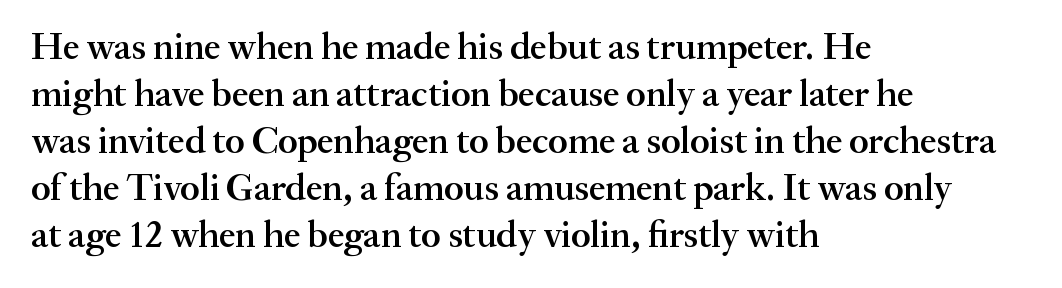
The image shows 37 px semibold serif type, upright; set left-aligned, normal line spacing (1.27x), normal letter spacing, not underlined; medium stroke contrast and a small x-height.
